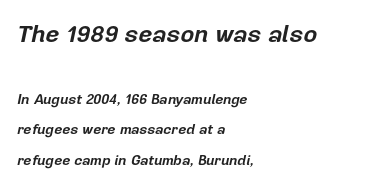
Nobody touched the tracking dial on this one. Look at the glyph heights: the upper group is clearly the bigger setting. Baseline-to-baseline distance is far greater than the letter height. The zone under the glyphs is completely vacant. These lines were composed using italics. A full-strength bold gives these letters their thick strokes.
